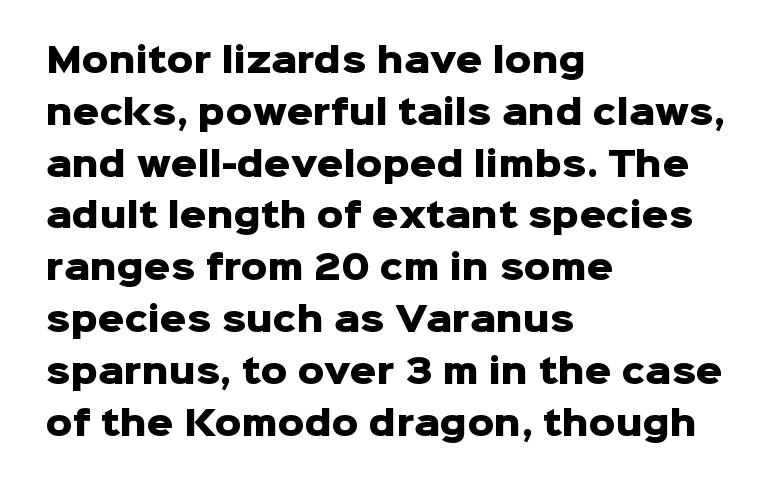
Notice how the stems are strictly vertical — no italics here. The rendering uses a moderate line-height, typical for paragraphs. Is the type bold? Yes — the strokes are clearly thick and heavy. The tracking reads as untouched default to a designer's eye. The strip under each line holds only bare page.
